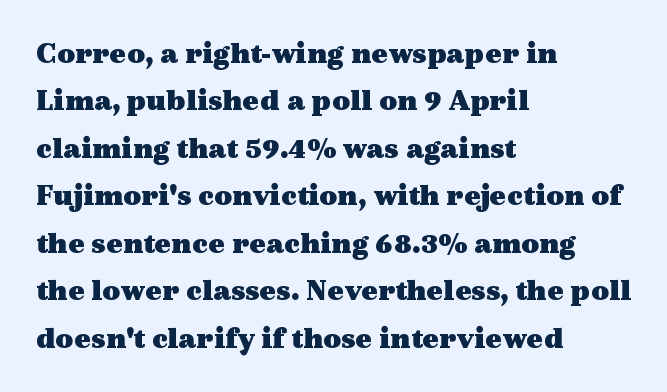
Q: Is the text bold? A: Yes.
Q: Is the text italic (slanted)? A: No, it is upright.
Q: Is the typeface a serif or a sans-serif typeface? A: Serif.
Q: Is the text underlined? A: No.
Q: How is the paragraph aligned? A: Left-aligned.
Q: Is the spacing between letters normal or unusually wide? A: Normal.
Q: Is the spacing between lines tight, normal or loose? A: Normal.
Q: Width (condensed, normal, or wide)? A: Wide.
Q: x-height? A: Medium.
Q: Monospaced? A: No.
